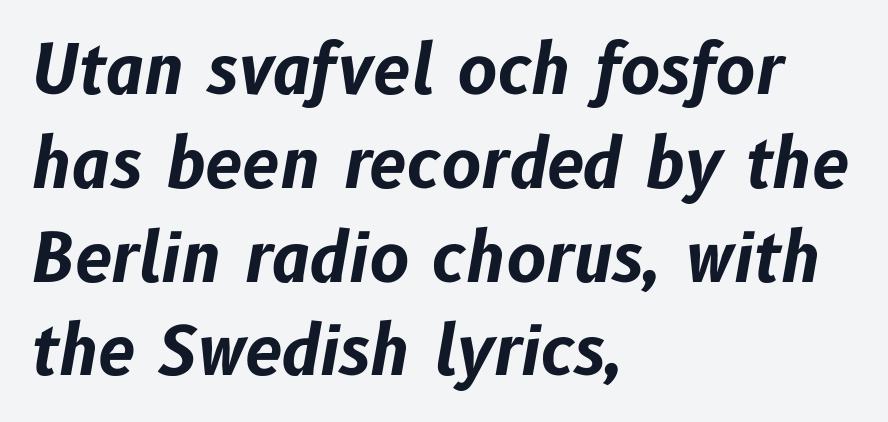
The image shows 67 px bold type, italic (leaning right); set left-aligned, normal line spacing (1.4x), normal letter spacing, not underlined; low stroke contrast and a medium x-height.
